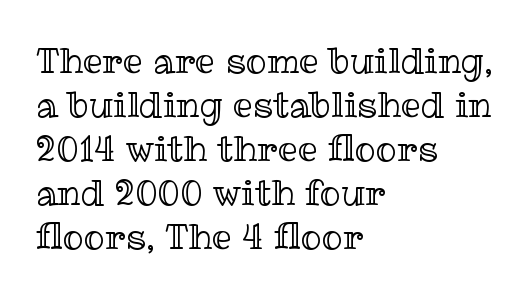
In CSS terms this would be text-align: left. The baseline area is clear. Italic: no, the glyphs are upright roman. Quick note: interline space is typical. No extra tracking has been applied to these lines. Here the designer chose a conventional face with non-uniform glyph widths.
